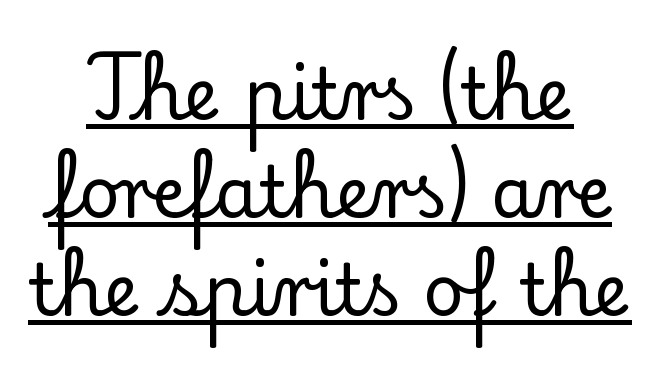
This block has exactly the height ordinary leading produces. Like a heading marked for emphasis, these lines bear an underscore. Yep, those are serifs on the letters. Honestly, the letter spacing is just normal — you wouldn't notice it. Each letter keeps its own natural width here, so spacing adapts to shape. A roman cut, with each character standing at attention.
